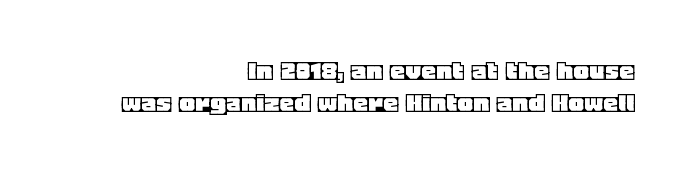
Q: Is the text italic (slanted)? A: No, it is upright.
Q: Is the text underlined? A: No.
Q: How is the paragraph aligned? A: Right-aligned.
Q: Is the spacing between letters normal or unusually wide? A: Normal.
Q: Is the spacing between lines tight, normal or loose? A: Tight.
Q: Width (condensed, normal, or wide)? A: Normal.
Q: x-height? A: Large.
Q: Monospaced? A: No.
